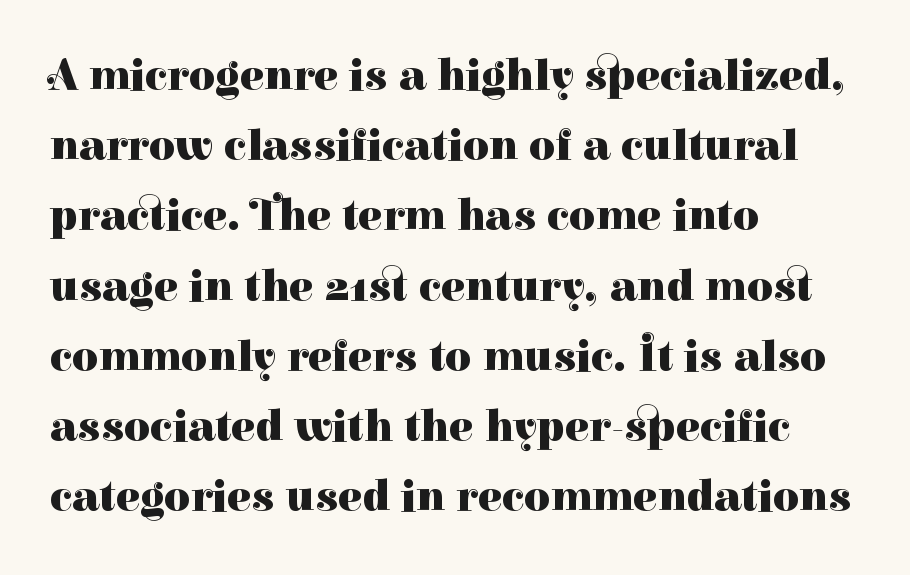
{"serif": "yes", "italic": "no", "bold": "yes", "weight": "heavy", "width": "normal", "stroke_contrast": "high", "x_height": "medium", "monospaced": "no", "underline": "no", "align": "left", "line_spacing": "normal", "line_spacing_ratio": 1.56, "letter_spacing": "normal", "letter_spacing_em": 0.0, "glyph_px": 45}
